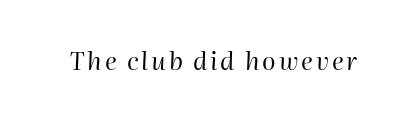
{"italic": "yes", "lean": "right", "slant_degrees": 2, "bold": "no", "underline": "no", "glyph_px": 25}
